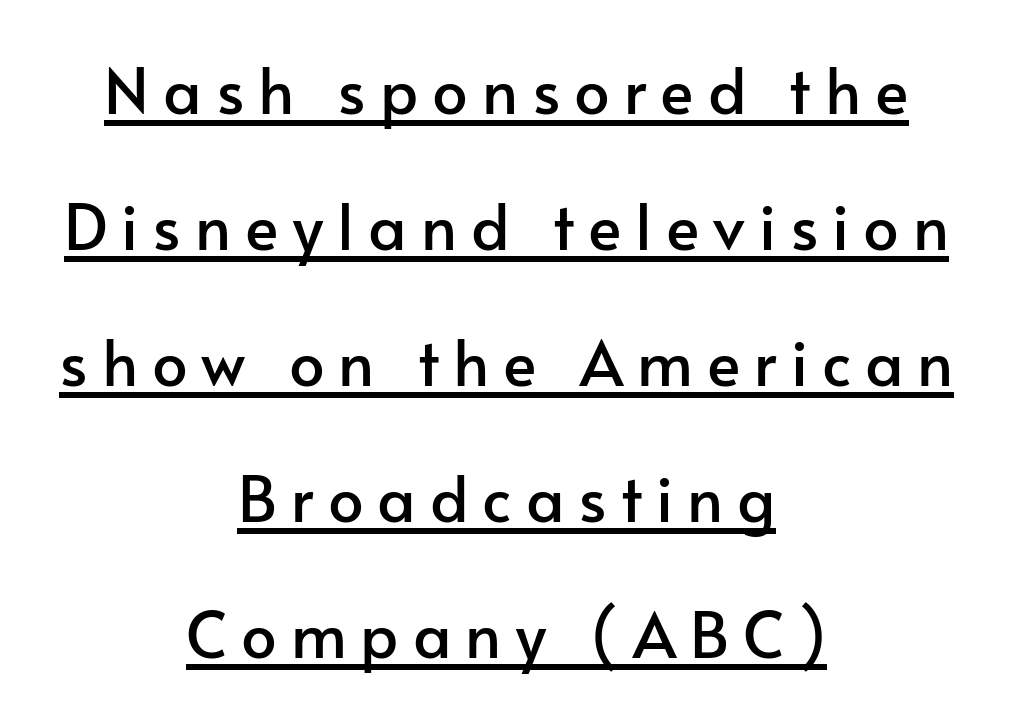
{"serif": "no", "italic": "no", "width": "normal", "stroke_contrast": "low", "x_height": "small", "monospaced": "no", "underline": "yes", "align": "center", "line_spacing": "loose", "line_spacing_ratio": 2.16, "letter_spacing": "wide", "letter_spacing_em": 0.22, "glyph_px": 63}
